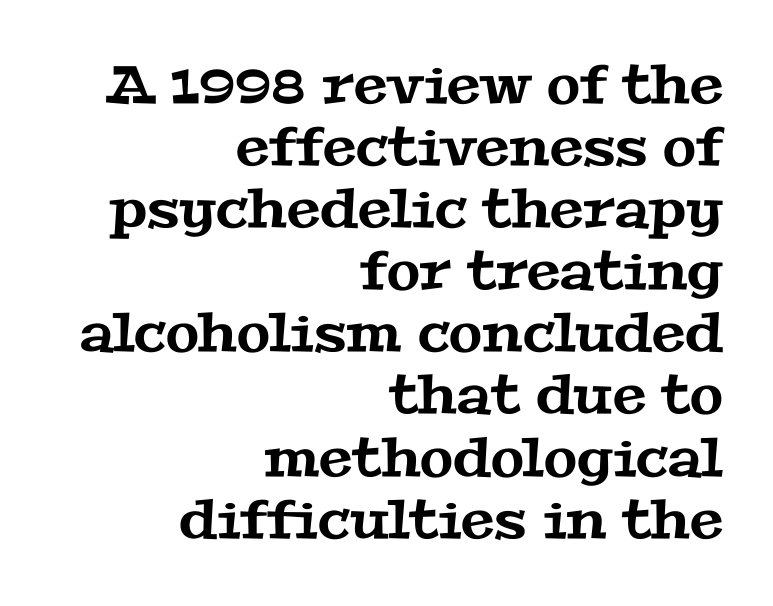
The specimen omits any rule beneath the text block's lines. Compared with a flush-left layout, this one pins lines to the opposite, right side. Closely set lines give the paragraph a compact silhouette. Varying glyph widths throughout — classic text-font behaviour. Caption: standard tracking, unaltered.
